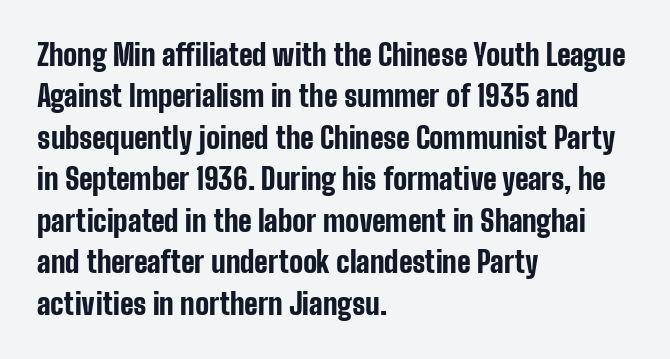
The rows are spaced the way most documents space them. Tracking value appears to be zero — textbook default spacing. No italicization has been applied; the sample stays upright. Each row of text sits above clean, open space.
